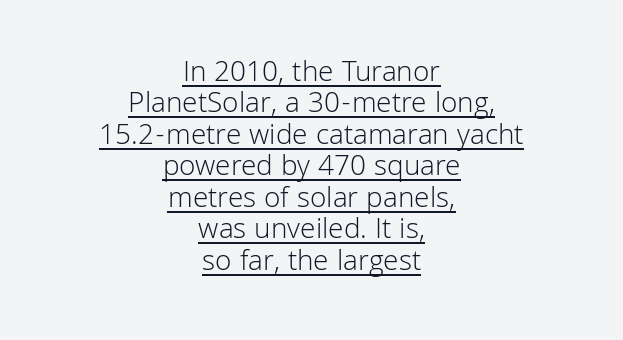
{"serif": "no", "italic": "no", "bold": "no", "weight": "light", "width": "normal", "stroke_contrast": "low", "x_height": "medium", "monospaced": "no", "underline": "yes", "align": "center", "line_spacing": "tight", "line_spacing_ratio": 1.05, "letter_spacing": "normal", "letter_spacing_em": 0.0, "glyph_px": 30}
